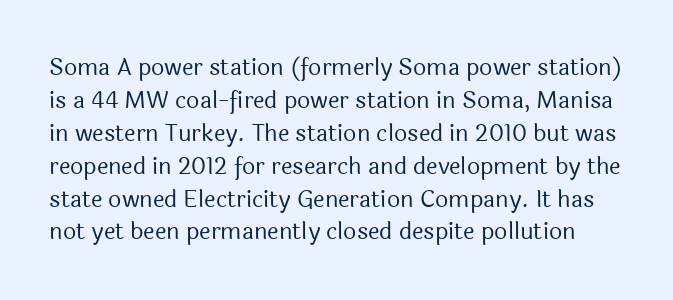
{"italic": "no", "bold": "no", "underline": "no", "line_spacing": "normal", "line_spacing_ratio": 1.43, "letter_spacing": "normal", "letter_spacing_em": 0.0, "glyph_px": 23}
